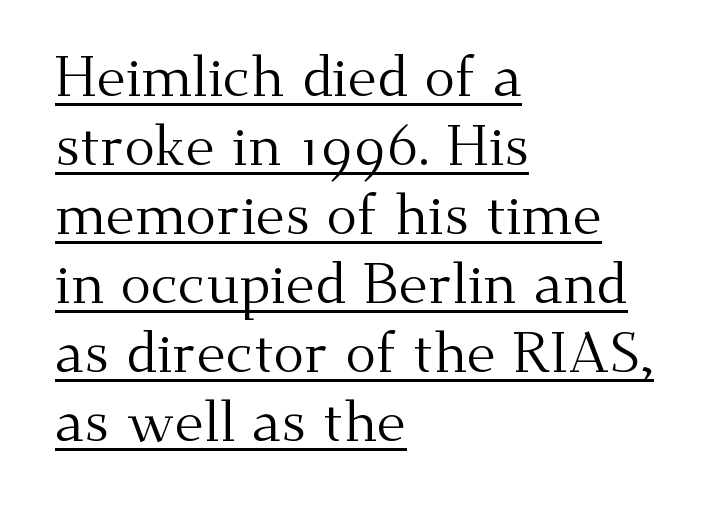
The image shows 57 px regular-weight serif type, upright; set left-aligned, line spacing 1.21x, normal letter spacing, underlined; medium stroke contrast and a small x-height.
